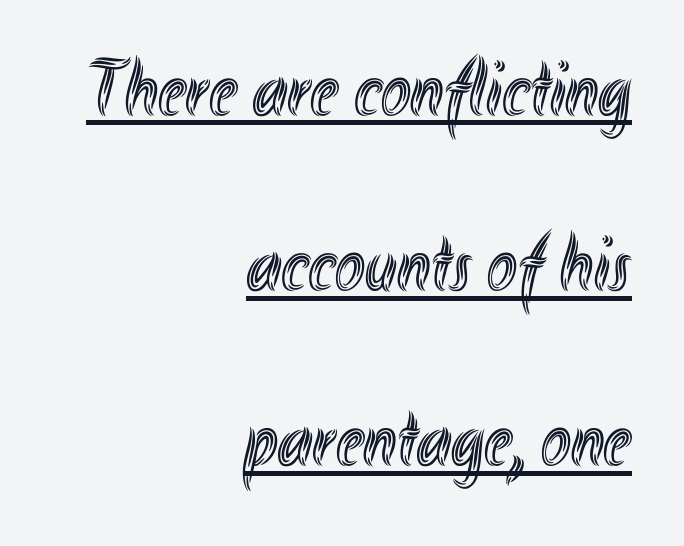
{"width": "condensed", "x_height": "small", "monospaced": "no", "underline": "yes", "align": "right", "line_spacing": "loose", "line_spacing_ratio": 2.19, "letter_spacing": "normal", "letter_spacing_em": 0.0, "glyph_px": 80}
